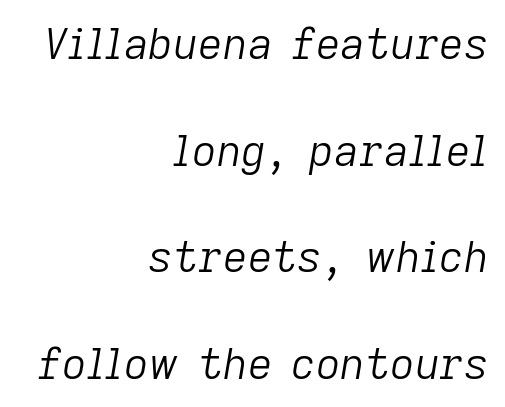
The letterforms sit shoulder to shoulder at normal distance. Stroke mass is kept to a normal reading level or below. Plain, unruled lines of type. You can tell it's italic because the verticals aren't actually vertical.
